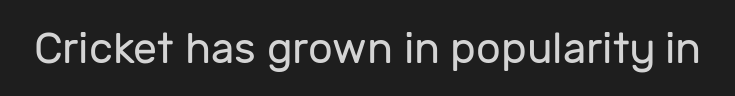
The image shows 43 px regular-weight sans-serif type, upright; set normal letter spacing, not underlined; low stroke contrast and a medium x-height.
